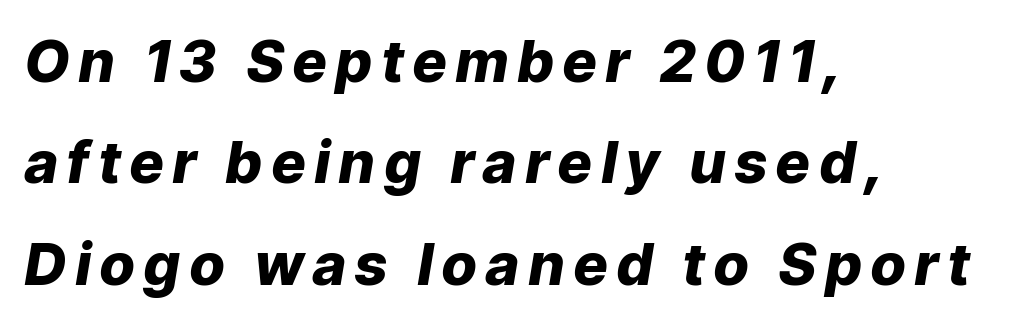
Descenders are the only things crossing below the line. The letters advance in unequal steps, a hallmark of proportional type. Plenty of ink on the page — the face is bold. The paragraph has a hard left edge and a soft right edge. The letters are slanted; this is an italic face.
